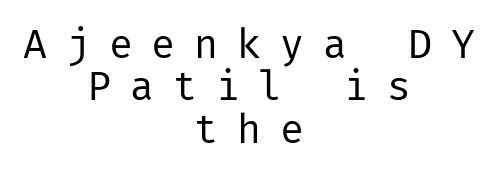
The image shows 40 px regular-weight sans-serif type, upright; set centered, tight line spacing (1.06x), unusually wide letter spacing (+0.47 em), not underlined; low stroke contrast and a medium x-height.
